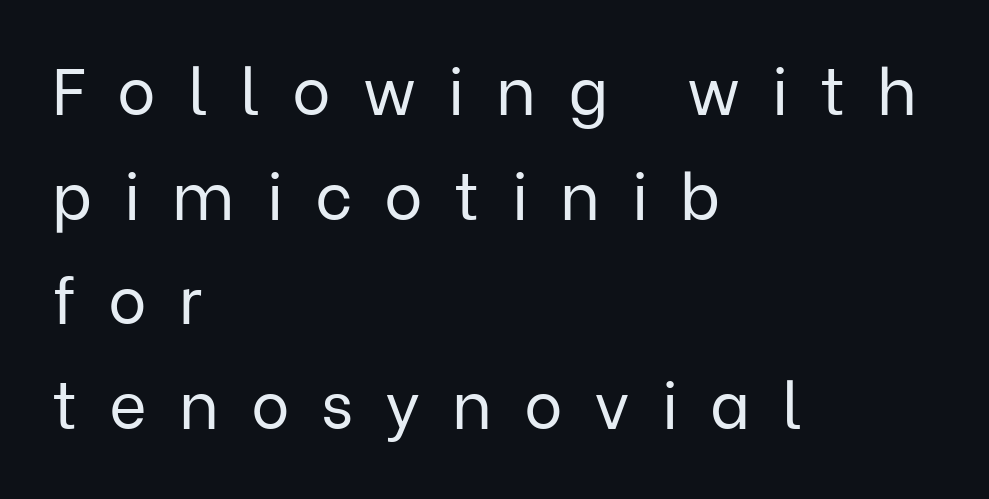
If you measured baseline to baseline, you'd find a middling distance. The face used here is rendered with a markedly widened letterfit. The characters display no serif detailing; their extremities are plain. Upright lettering throughout. Is this a heavy cut? Hardly; it is regular or lighter.
